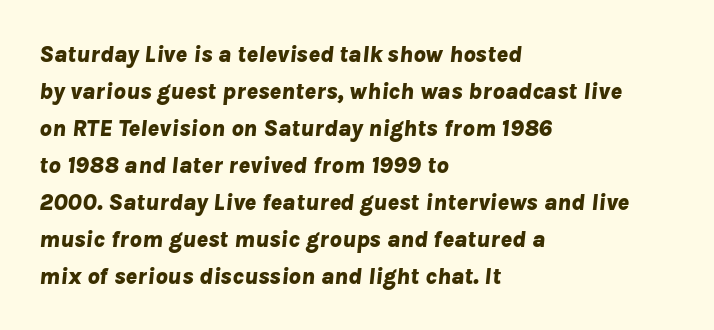
{"italic": "yes", "lean": "right", "slant_degrees": 8, "bold": "yes", "underline": "no", "align": "left", "line_spacing": "normal", "line_spacing_ratio": 1.54, "letter_spacing": "normal", "letter_spacing_em": 0.0, "glyph_px": 24}
